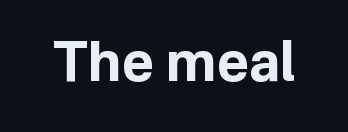
Q: Is the text bold? A: Yes.
Q: Is the text italic (slanted)? A: No, it is upright.
Q: Is the typeface a serif or a sans-serif typeface? A: Sans-serif.
Q: Is the text underlined? A: No.
Q: Is the spacing between letters normal or unusually wide? A: Normal.
Q: Width (condensed, normal, or wide)? A: Normal.
Q: Stroke contrast? A: Low.
Q: x-height? A: Medium.
Q: Monospaced? A: No.
